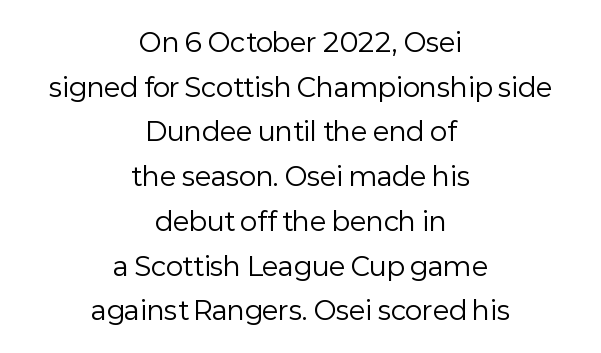
Stem width sits at or under what a default text font uses. Inter-character spacing is left at the font's built-in metrics. Decoration check: the copy has no underline. Visually the block forms a symmetrical silhouette, jagged on both flanks. These lines were composed using upright roman letters.
